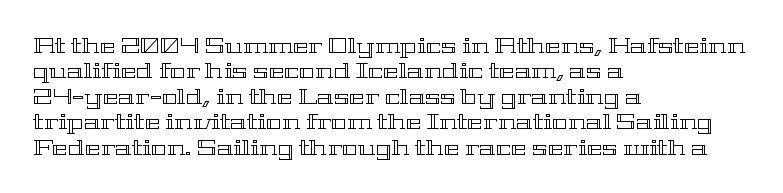
Short and long lines alike share a common starting point at left. Letters rest on an invisible, unmarked baseline. No extra tracking has been applied to these lines. Is there any slant? The stems are plumb.
